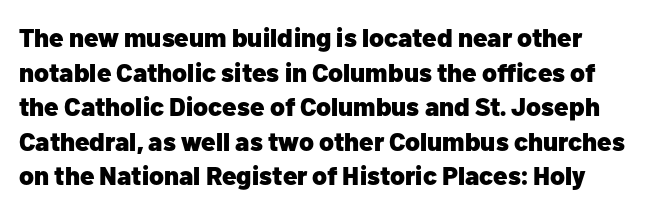
Do the letters lean? They stand straight. Standard letterfit; no display-style spreading of the glyphs. The strip under each line holds only bare page. The rendering anchors every line to the left-hand side. The glyphs have the mass of a bold cut. Quick note: interline space is typical.
